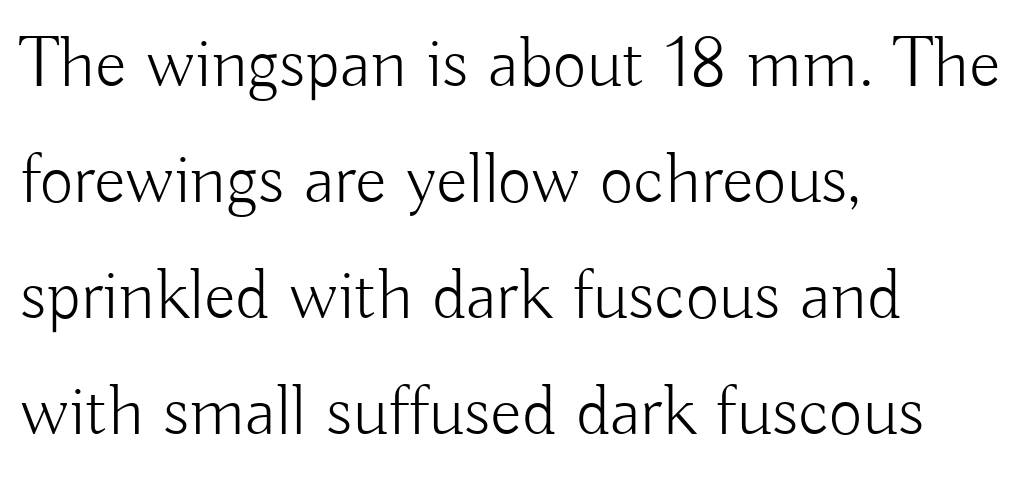
Caption: face not bold, strokes unweighted. These lines are composed in type without serifs. Glance below the letters and you will spot only blank space. The vertical gap from one line to the next is medium.
